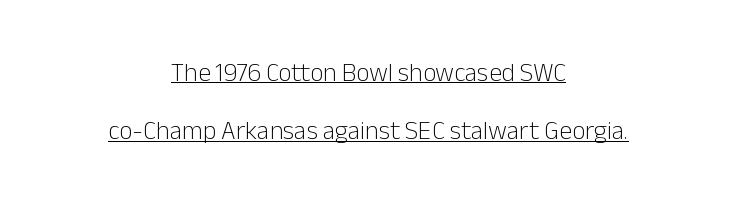
Q: Is the text bold? A: No.
Q: Is the text italic (slanted)? A: No, it is upright.
Q: Is the text underlined? A: Yes.
Q: How is the paragraph aligned? A: Centered.
Q: Is the spacing between letters normal or unusually wide? A: Normal.
Q: Is the spacing between lines tight, normal or loose? A: Loose.
